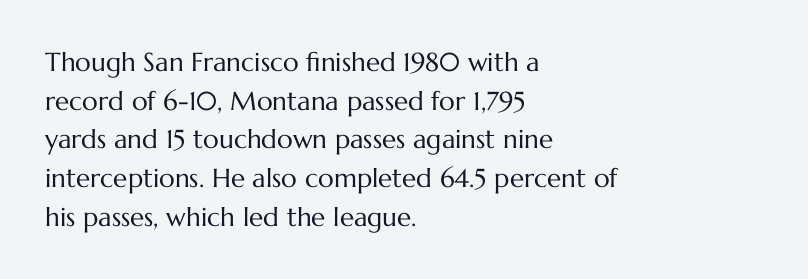
The image shows 26 px text type, upright; set left-aligned, normal line spacing (1.49x), normal letter spacing, not underlined.
